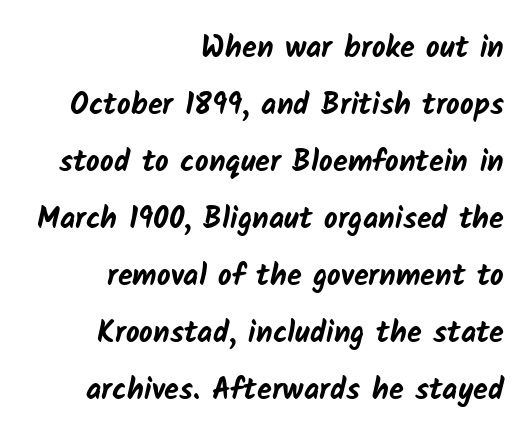
Each new line begins a long way beneath the previous one. The type family on display is of the sans-serif kind. Type without underlining. These lines stack with their right ends in a neat column. Inter-character spacing is left at the font's built-in metrics.
